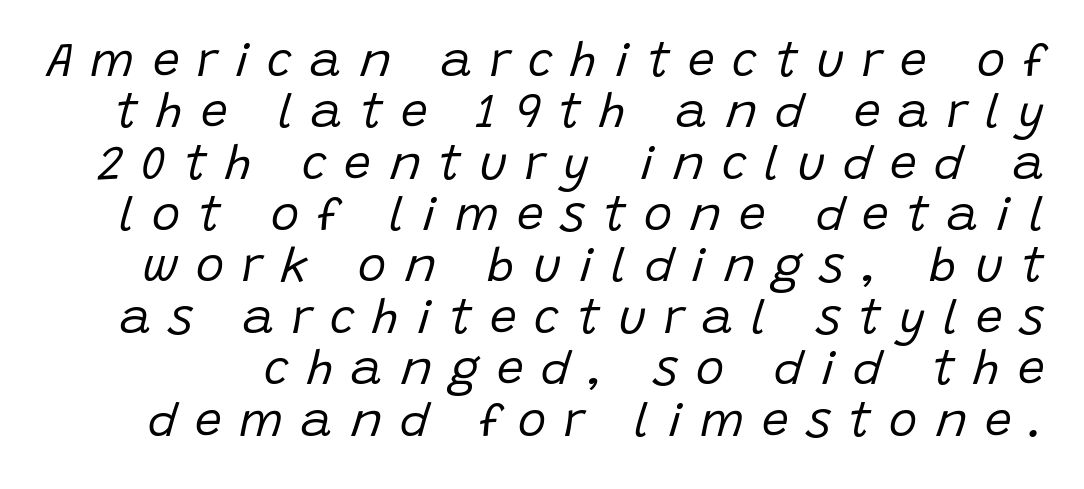
{"italic": "yes", "lean": "right", "slant_degrees": 15, "bold": "no", "weight": "regular", "width": "normal", "stroke_contrast": "low", "x_height": "large", "monospaced": "no", "underline": "no", "line_spacing": "tight", "line_spacing_ratio": 1.07, "letter_spacing": "wide", "letter_spacing_em": 0.37, "glyph_px": 48}
